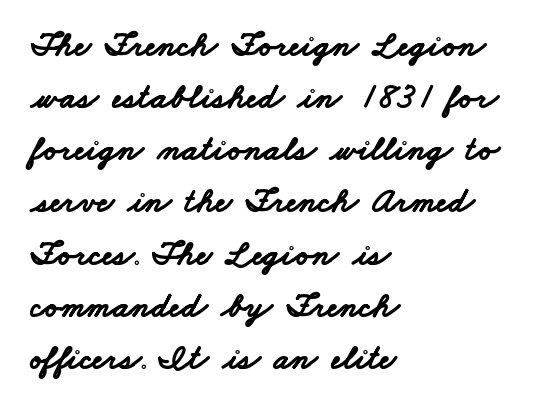
The image shows 35 px bold, wide sans-serif type; set left-aligned, normal line spacing (1.49x), normal letter spacing, not underlined; low stroke contrast and a small x-height.
